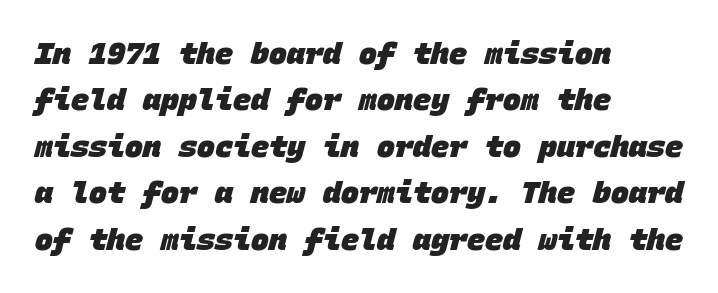
Q: Is the text bold? A: Yes.
Q: Is the typeface a serif or a sans-serif typeface? A: Sans-serif.
Q: Is the text underlined? A: No.
Q: How is the paragraph aligned? A: Left-aligned.
Q: Is the spacing between letters normal or unusually wide? A: Normal.
Q: Is the spacing between lines tight, normal or loose? A: Normal.
Q: Width (condensed, normal, or wide)? A: Normal.
Q: Stroke contrast? A: Low.
Q: x-height? A: Large.
Q: Monospaced? A: Yes.
